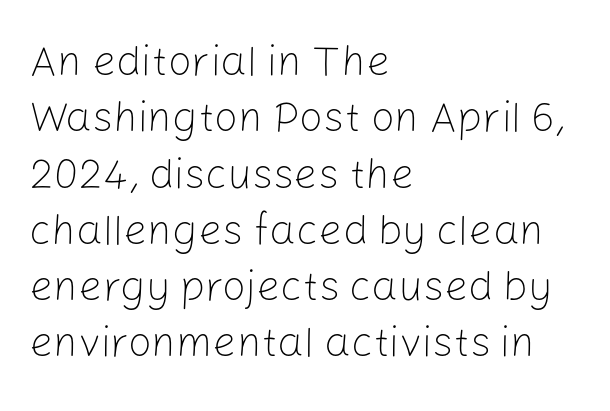
The image shows 42 px light sans-serif type, upright; set left-aligned, normal line spacing (1.34x), normal letter spacing, not underlined; low stroke contrast and a medium x-height.
